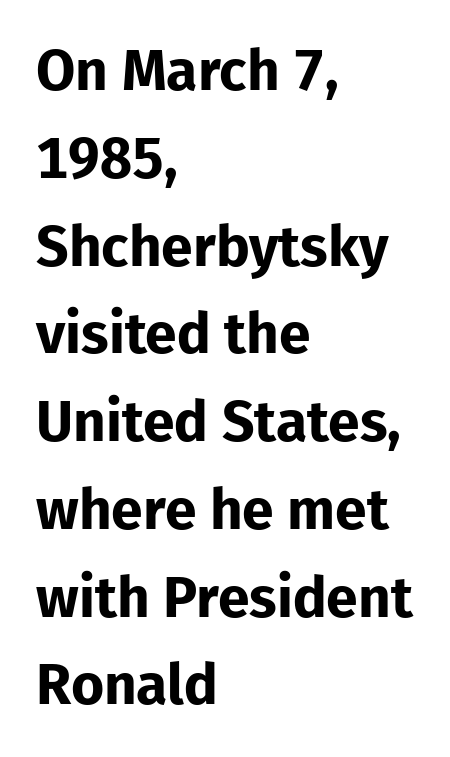
{"serif": "no", "italic": "no", "bold": "yes", "weight": "bold", "width": "normal", "stroke_contrast": "low", "x_height": "medium", "monospaced": "no", "underline": "no", "align": "left", "line_spacing": "normal", "line_spacing_ratio": 1.54, "letter_spacing": "normal", "letter_spacing_em": 0.0, "glyph_px": 57}
